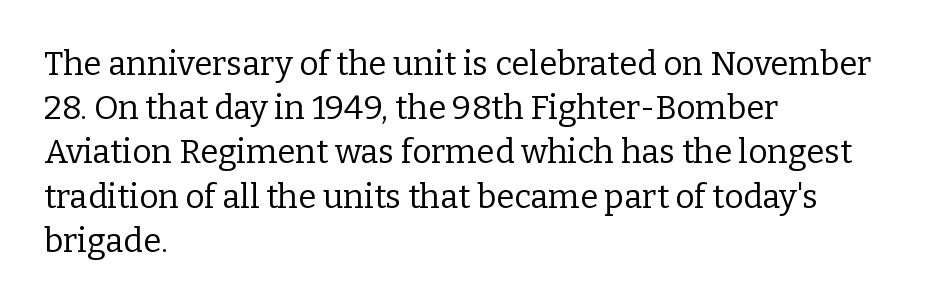
The image shows 33 px regular-weight serif type, upright; set left-aligned, normal line spacing (1.34x), normal letter spacing, not underlined; low stroke contrast and a medium x-height.
